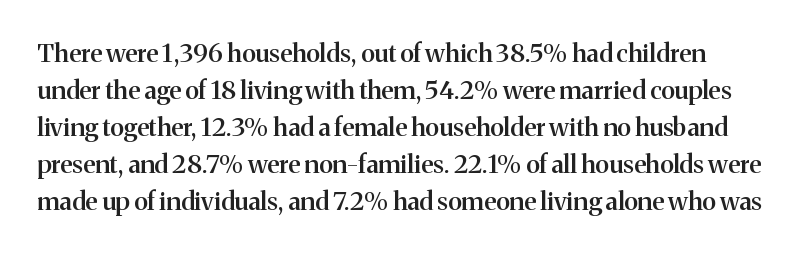
The image shows 25 px text type, upright; set normal line spacing (1.48x), normal letter spacing, not underlined.
